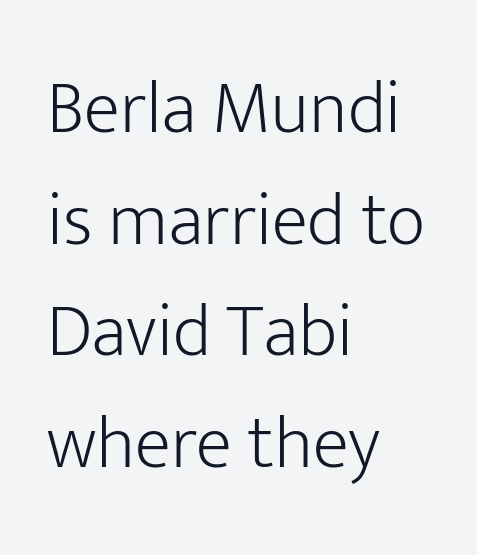
Words float on clear page, feet unadorned. These lines sit exactly where default settings would place them. The characters are drawn with everyday or finer stroke widths. A sans-serif font was chosen for this passage.
